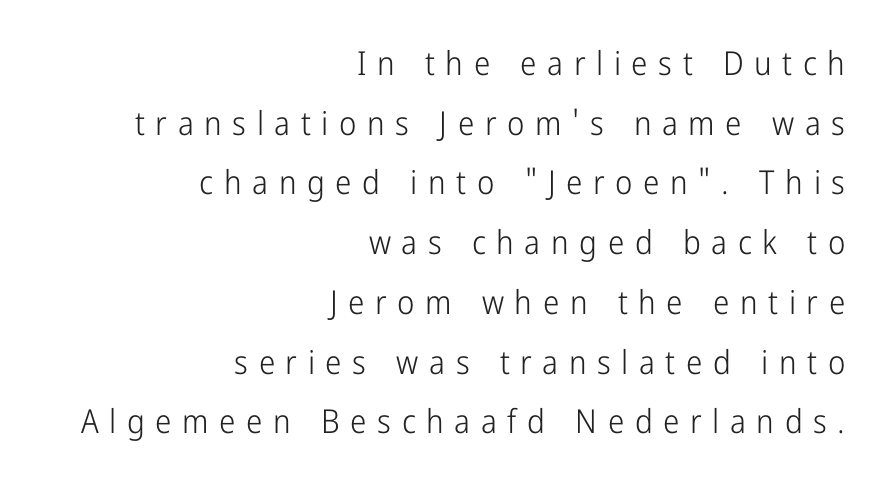
The image shows 33 px light, condensed sans-serif type, upright; set right-aligned, line spacing 1.81x, unusually wide letter spacing (+0.32 em), not underlined; low stroke contrast and a medium x-height.
